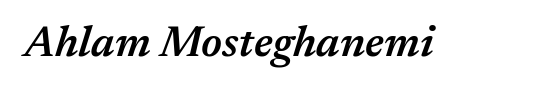
{"italic": "yes", "lean": "right", "slant_degrees": 17, "bold": "semi", "weight": "semibold", "width": "normal", "stroke_contrast": "medium", "x_height": "medium", "monospaced": "no", "underline": "no", "letter_spacing": "normal", "letter_spacing_em": 0.0, "glyph_px": 43}
